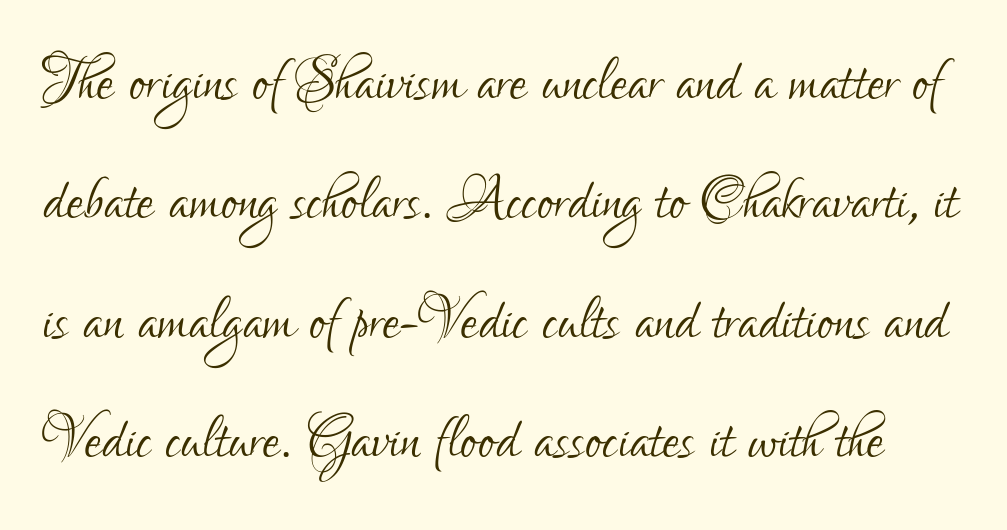
The baseline area is clear. The lines sit at an ordinary, default distance from one another. Standard letterfit; no display-style spreading of the glyphs. Do the characters align in a grid? No, the font is proportional. Unbolded letterforms with no extra heft.
